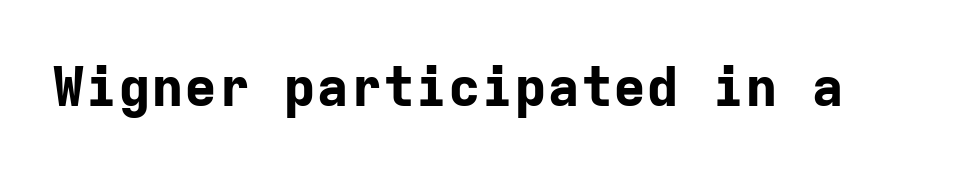
The image shows 55 px bold sans-serif type, upright, monospaced; set normal letter spacing, not underlined; low stroke contrast and a medium x-height.
